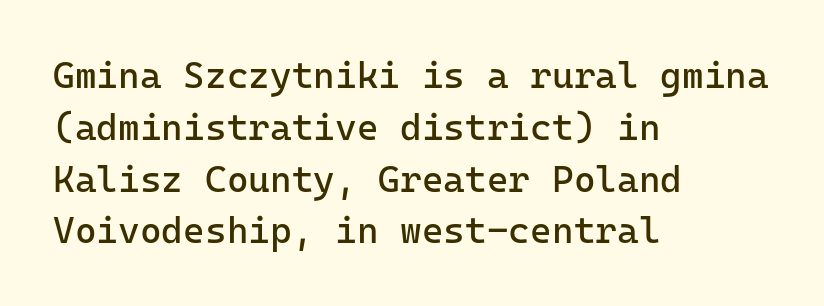
Q: Is the text bold? A: No.
Q: Is the text italic (slanted)? A: No, it is upright.
Q: Is the typeface a serif or a sans-serif typeface? A: Sans-serif.
Q: Is the text underlined? A: No.
Q: How is the paragraph aligned? A: Left-aligned.
Q: Is the spacing between letters normal or unusually wide? A: Normal.
Q: Is the spacing between lines tight, normal or loose? A: Normal.
Q: Width (condensed, normal, or wide)? A: Normal.
Q: Stroke contrast? A: Low.
Q: x-height? A: Medium.
